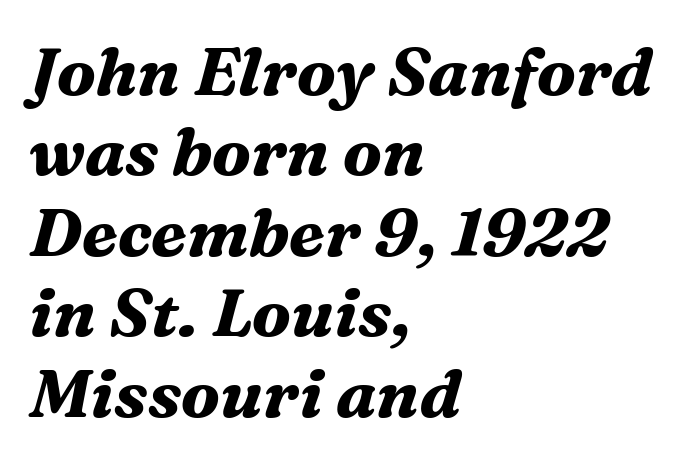
Each glyph is drawn with heavy, bold strokes. The space directly below the letters is spotless. Where is the straight margin? On the left. The rendering uses natural spacing where letterforms have individual widths. Compared with typical body copy, the letter spacing here is the same. The text carries the slant typical of an italic or oblique font.
